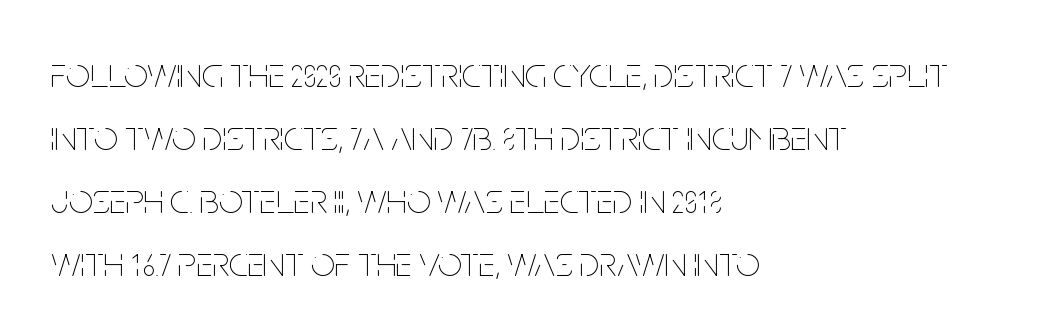
{"italic": "no", "bold": "no", "weight": "thin", "width": "condensed", "stroke_contrast": "low", "x_height": "large", "monospaced": "no", "underline": "no", "align": "left", "line_spacing": "normal", "line_spacing_ratio": 1.5, "letter_spacing": "normal", "letter_spacing_em": 0.0, "glyph_px": 42}
